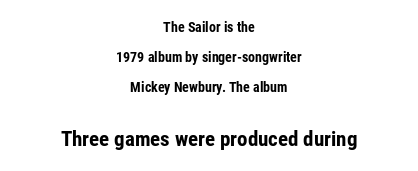
Q: Is the text bold? A: Yes.
Q: Is the text italic (slanted)? A: No, it is upright.
Q: Is the text underlined? A: No.
Q: How is the paragraph aligned? A: Centered.
Q: Is the spacing between letters normal or unusually wide? A: Normal.
Q: Is the spacing between lines tight, normal or loose? A: Loose.
Q: Which block of text is set in a larger size, the first (top) or the second (bottom)? A: The second (bottom) one.
